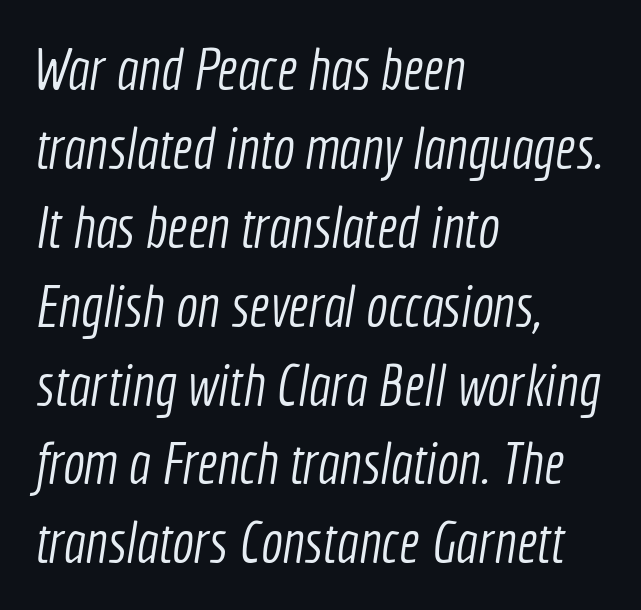
{"serif": "no", "bold": "no", "weight": "light", "width": "condensed", "x_height": "medium", "monospaced": "no", "underline": "no", "align": "left", "line_spacing": "normal", "line_spacing_ratio": 1.36, "letter_spacing": "normal", "letter_spacing_em": 0.0, "glyph_px": 58}
